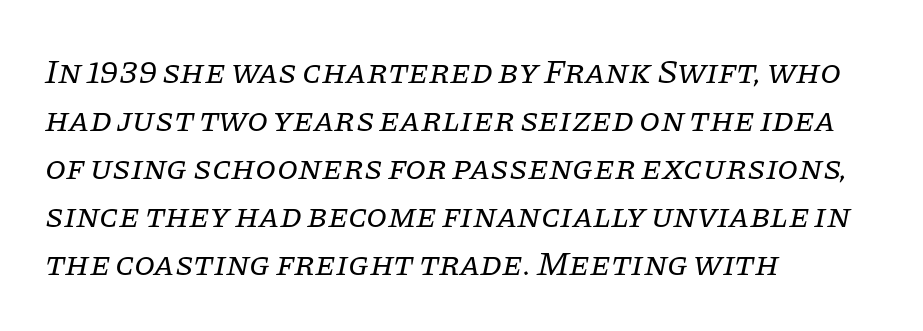
Q: Is the text bold? A: No.
Q: Is the text italic (slanted)? A: Yes, it leans right by about 11 degrees.
Q: Is the typeface a serif or a sans-serif typeface? A: Serif.
Q: Is the text underlined? A: No.
Q: How is the paragraph aligned? A: Left-aligned.
Q: Is the spacing between letters normal or unusually wide? A: Normal.
Q: Is the spacing between lines tight, normal or loose? A: Normal.
Q: Width (condensed, normal, or wide)? A: Normal.
Q: Stroke contrast? A: Low.
Q: x-height? A: Large.
Q: Monospaced? A: No.
